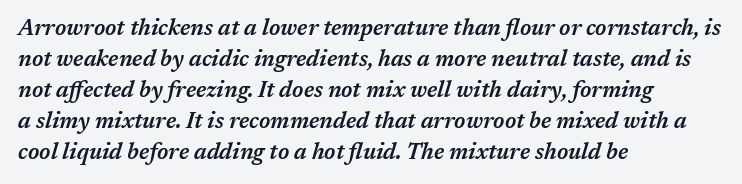
The image shows 22 px text type, italic (leaning right); set left-aligned, normal line spacing (1.41x), normal letter spacing, not underlined.
